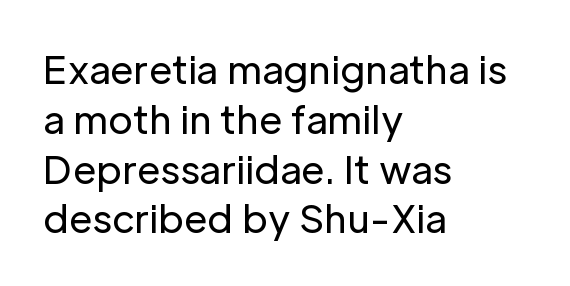
Anything drawn beneath the words? Only blank space. The letters look calm and open, with moderate or lighter stems. The face used here is proportionally spaced, like ordinary book or web type. Successive baselines arrive at the customary interval. The passage shown is typeset with a sans-serif family.
